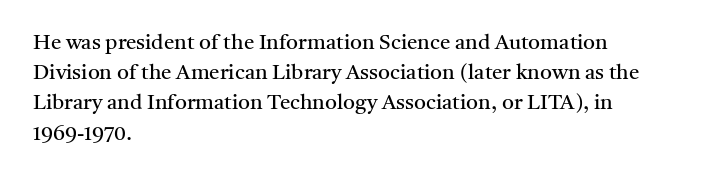
{"italic": "no", "bold": "no", "underline": "no", "align": "left", "line_spacing": "normal", "line_spacing_ratio": 1.44, "letter_spacing": "normal", "letter_spacing_em": 0.0, "glyph_px": 21}
